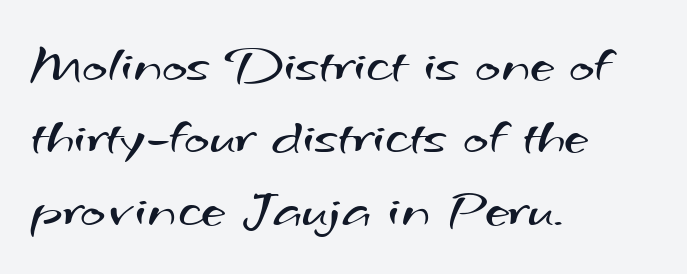
{"serif": "no", "bold": "no", "weight": "regular", "width": "wide", "stroke_contrast": "medium", "x_height": "small", "monospaced": "no", "underline": "no", "align": "left", "line_spacing": "normal", "line_spacing_ratio": 1.34, "letter_spacing": "normal", "letter_spacing_em": 0.0, "glyph_px": 54}
